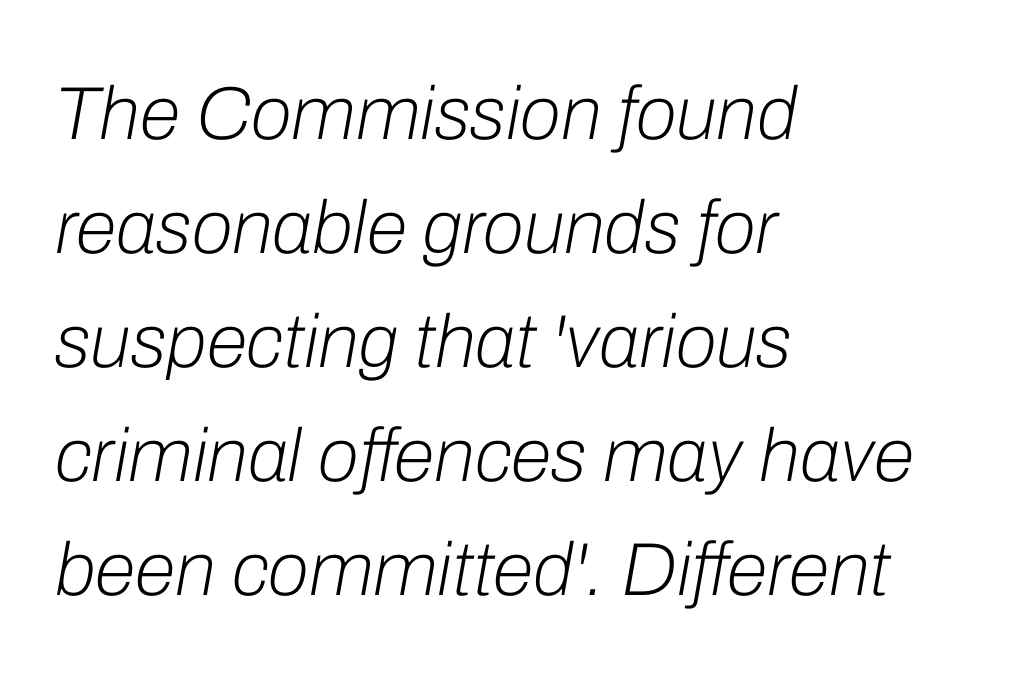
Designer's note — italics engaged. This block has exactly the height ordinary leading produces. The gaps between neighbouring characters are ordinary and unremarkable. Letters rest on an invisible, unmarked baseline. Left-aligned paragraph, ragged on the right.
